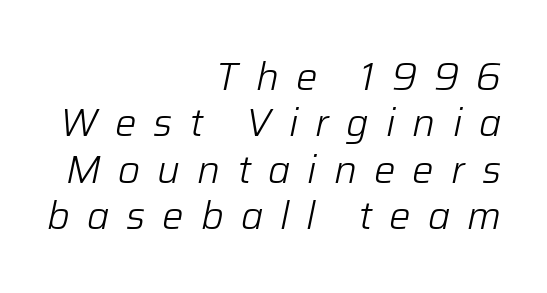
Q: Is the text bold? A: No.
Q: Is the text italic (slanted)? A: Yes, it leans right by about 12 degrees.
Q: Is the text underlined? A: No.
Q: How is the paragraph aligned? A: Right-aligned.
Q: Is the spacing between letters normal or unusually wide? A: Unusually wide.
Q: Width (condensed, normal, or wide)? A: Normal.
Q: Stroke contrast? A: Low.
Q: x-height? A: Medium.
Q: Monospaced? A: No.
